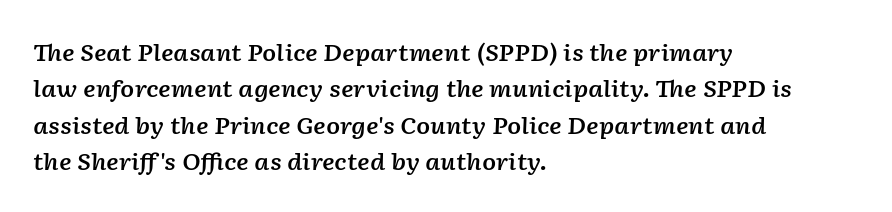
The image shows 23 px text type, italic (leaning right); set left-aligned, normal line spacing (1.58x), normal letter spacing, not underlined.
